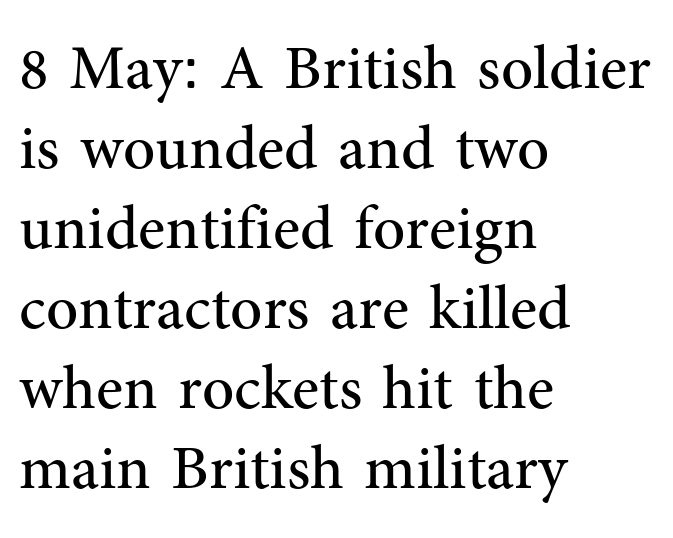
{"serif": "yes", "italic": "no", "bold": "no", "weight": "regular", "width": "normal", "stroke_contrast": "medium", "x_height": "medium", "monospaced": "no", "underline": "no", "align": "left", "line_spacing": "normal", "line_spacing_ratio": 1.27, "letter_spacing": "normal", "letter_spacing_em": 0.0, "glyph_px": 63}
